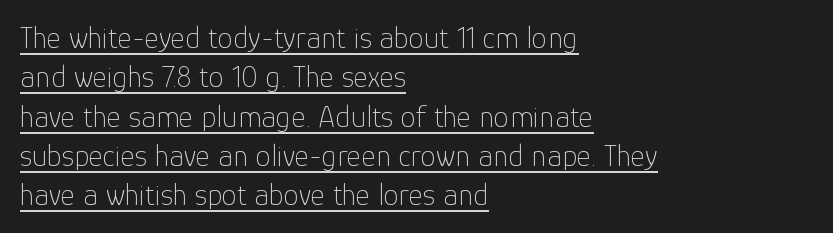
{"serif": "no", "italic": "no", "bold": "no", "weight": "thin", "width": "normal", "stroke_contrast": "low", "x_height": "medium", "monospaced": "no", "underline": "yes", "align": "left", "line_spacing": "normal", "line_spacing_ratio": 1.27, "letter_spacing": "normal", "letter_spacing_em": 0.0, "glyph_px": 31}
